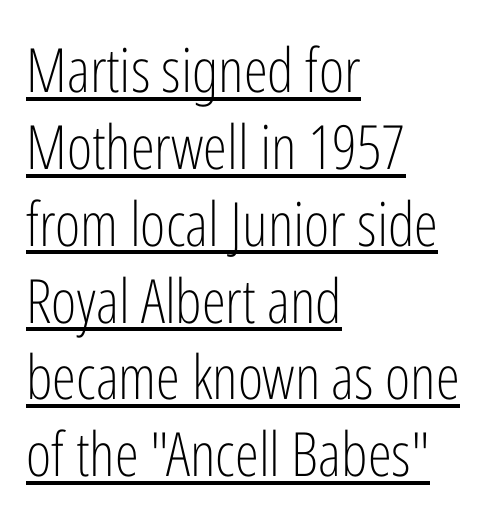
The image shows 61 px light, condensed sans-serif type, upright; set left-aligned, normal line spacing (1.26x), normal letter spacing, underlined; low stroke contrast and a medium x-height.
